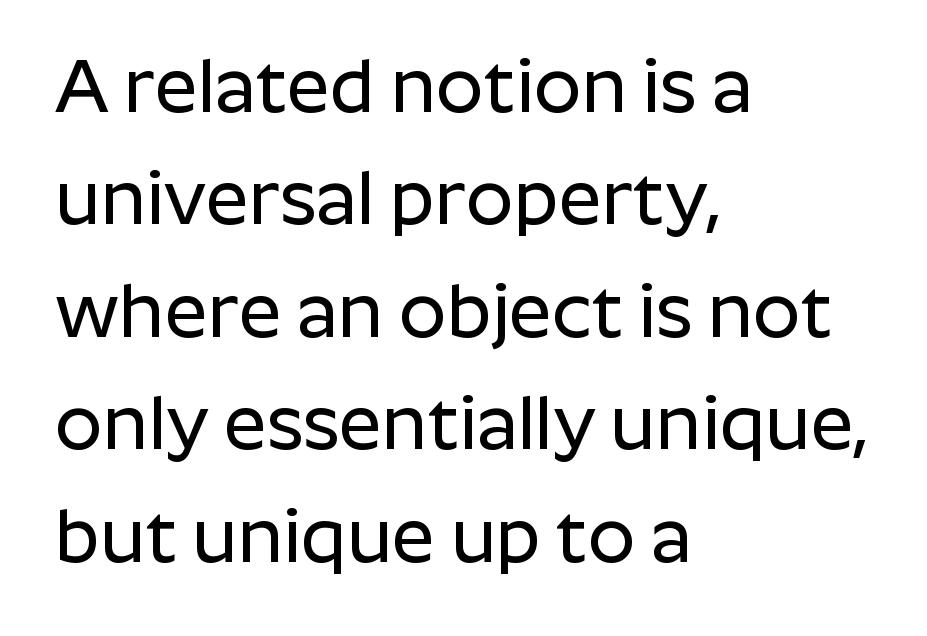
The image shows 75 px sans-serif type, upright; set left-aligned, normal line spacing (1.5x), normal letter spacing, not underlined; low stroke contrast and a medium x-height.
